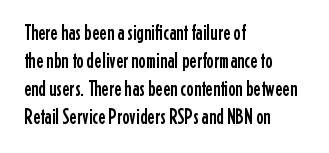
Style check: upright. Decoration check: the copy has no underline. The gaps between neighbouring characters are ordinary and unremarkable. This sample is left-justified, so line endings fall wherever the words run out. The rows are spaced the way most documents space them.
